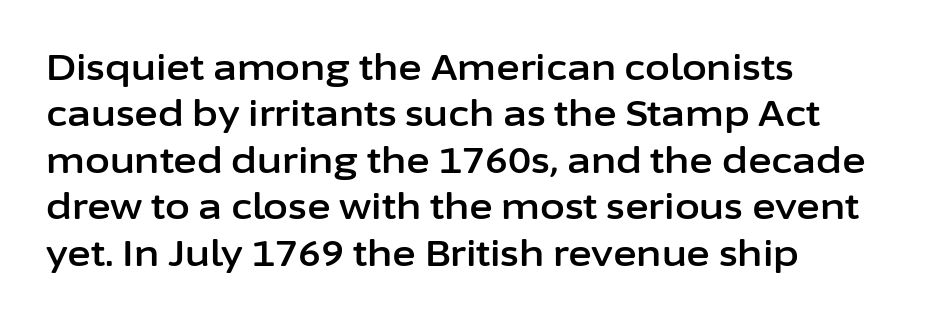
Q: Is the text italic (slanted)? A: No, it is upright.
Q: Is the typeface a serif or a sans-serif typeface? A: Sans-serif.
Q: Is the text underlined? A: No.
Q: How is the paragraph aligned? A: Left-aligned.
Q: Is the spacing between letters normal or unusually wide? A: Normal.
Q: Is the spacing between lines tight, normal or loose? A: Normal.
Q: Width (condensed, normal, or wide)? A: Normal.
Q: Stroke contrast? A: Low.
Q: x-height? A: Medium.
Q: Monospaced? A: No.
